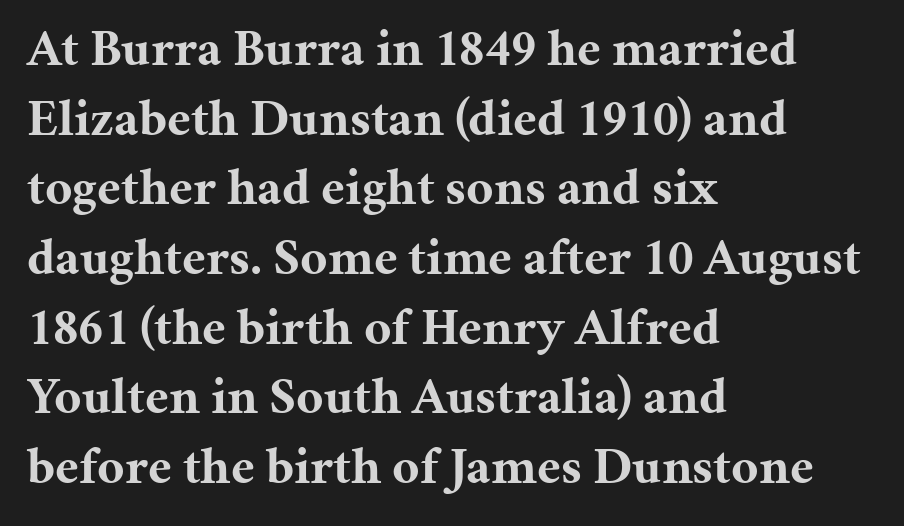
The lettering holds an erect, upright posture throughout. A full-strength bold gives these letters their thick strokes. A normal amount of white space separates one row of letters from the next. A bare baseline throughout the passage. Look at the bottom of the vertical strokes: they flare into serifs here. Looks like regular typesetting: each glyph gets only the width it needs.
